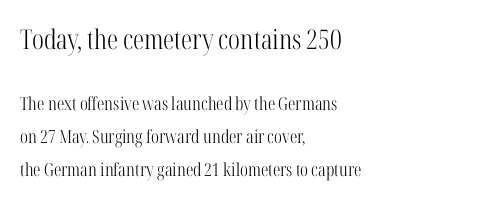
Q: Is the text bold? A: No.
Q: Is the text italic (slanted)? A: No, it is upright.
Q: Is the text underlined? A: No.
Q: How is the paragraph aligned? A: Left-aligned.
Q: Is the spacing between letters normal or unusually wide? A: Normal.
Q: Which block of text is set in a larger size, the first (top) or the second (bottom)? A: The first (top) one.
